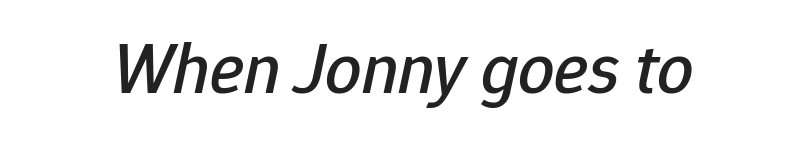
Q: Is the text italic (slanted)? A: Yes, it leans right by about 12 degrees.
Q: Is the text underlined? A: No.
Q: Is the spacing between letters normal or unusually wide? A: Normal.
Q: Width (condensed, normal, or wide)? A: Normal.
Q: Stroke contrast? A: Low.
Q: x-height? A: Medium.
Q: Monospaced? A: No.
